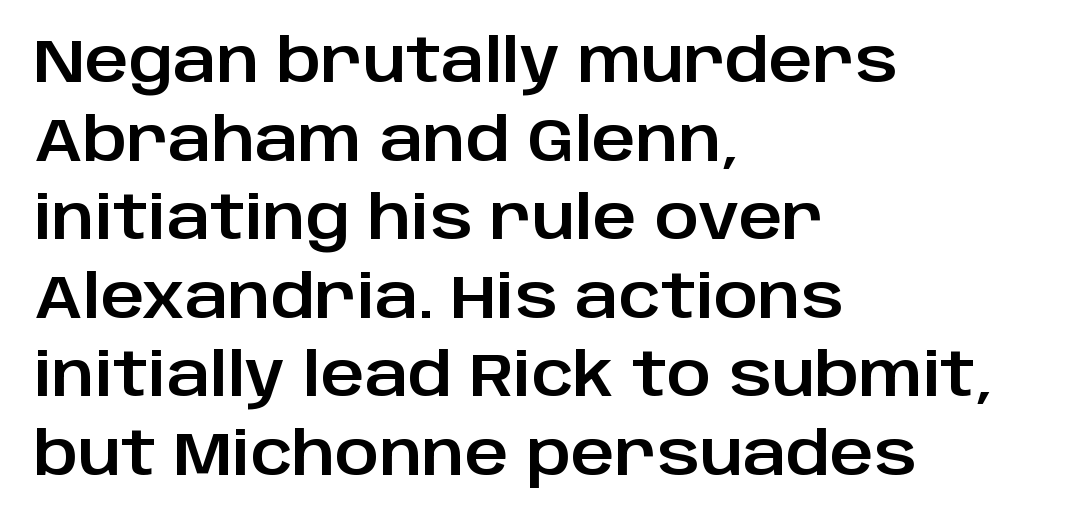
The passage shown is typed in a proportional face where columns would drift. A typesetter would mark this as roman, not italic. What kind of face is this? One without serifs — a sans. Tracking value appears to be zero — textbook default spacing. The space between consecutive lines is moderate. Underlining? Definitely not there.
